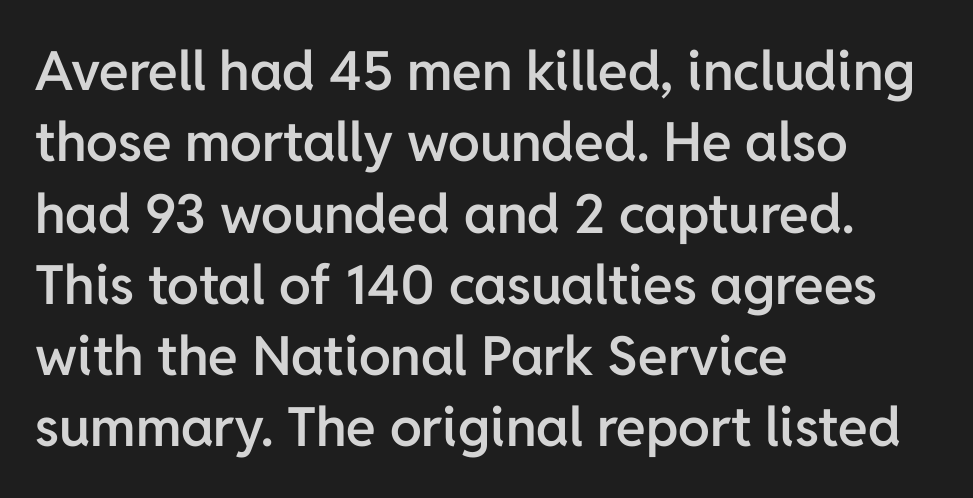
{"serif": "no", "italic": "no", "bold": "semi", "weight": "semibold", "width": "normal", "stroke_contrast": "low", "x_height": "medium", "monospaced": "no", "underline": "no", "align": "left", "line_spacing": "normal", "line_spacing_ratio": 1.32, "letter_spacing": "normal", "letter_spacing_em": 0.0, "glyph_px": 54}
